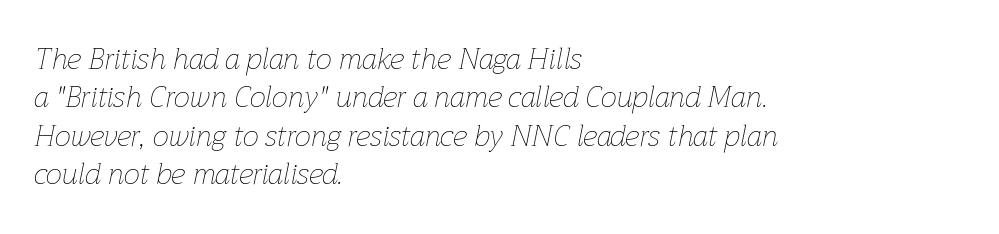
The image shows 29 px thin type, italic (leaning right); set left-aligned, normal line spacing (1.32x), normal letter spacing, not underlined; low stroke contrast and a medium x-height.
